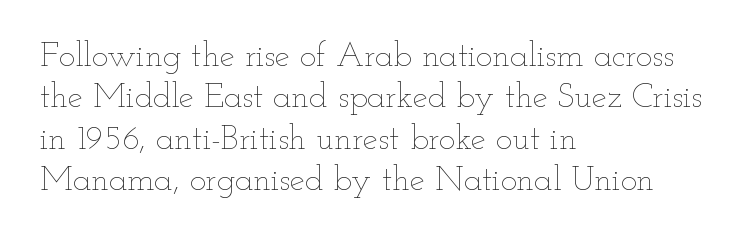
Q: Is the text bold? A: No.
Q: Is the text italic (slanted)? A: No, it is upright.
Q: Is the text underlined? A: No.
Q: How is the paragraph aligned? A: Left-aligned.
Q: Is the spacing between letters normal or unusually wide? A: Normal.
Q: Width (condensed, normal, or wide)? A: Wide.
Q: Stroke contrast? A: Low.
Q: x-height? A: Small.
Q: Monospaced? A: No.
